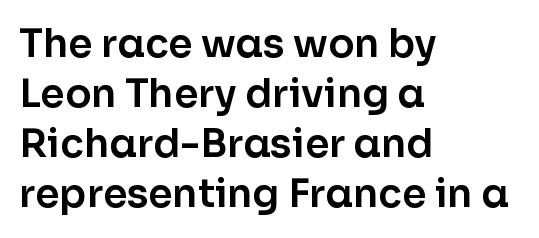
I'd call this a sans setting — the letters go barefoot. Students, note that the glyphs here touch the page at normal intervals. The block of text has a typical density, with ordinary space between rows. Do the letters lean? They stand straight. A student would call this left alignment; a typographer would say flush left, rag right.
